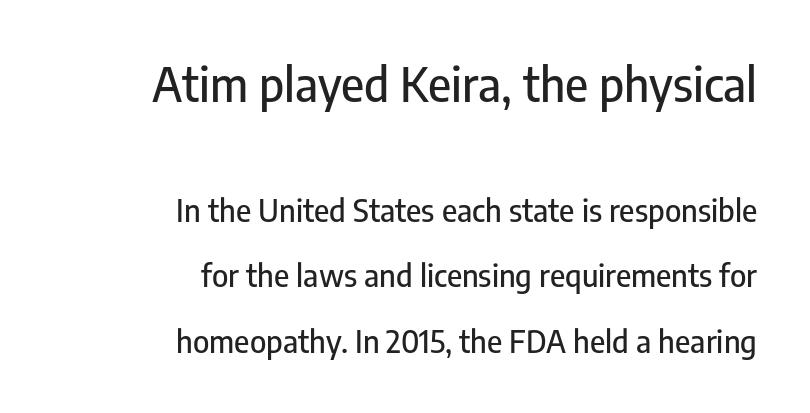
Q: Is the text italic (slanted)? A: No, it is upright.
Q: Is the typeface a serif or a sans-serif typeface? A: Sans-serif.
Q: Is the text underlined? A: No.
Q: How is the paragraph aligned? A: Right-aligned.
Q: Is the spacing between letters normal or unusually wide? A: Normal.
Q: Is the spacing between lines tight, normal or loose? A: Loose.
Q: Which block of text is set in a larger size, the first (top) or the second (bottom)? A: The first (top) one.
Q: Width (condensed, normal, or wide)? A: Condensed.
Q: Stroke contrast? A: Low.
Q: x-height? A: Medium.
Q: Monospaced? A: No.
